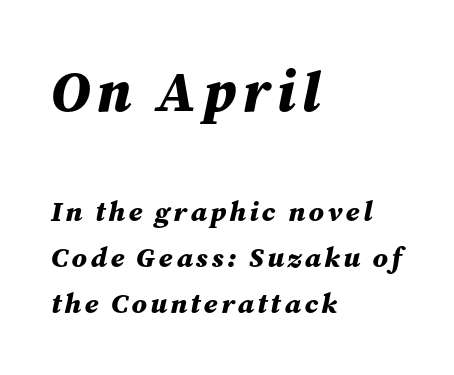
{"italic": "yes", "lean": "right", "slant_degrees": 12, "bold": "yes", "weight": "bold", "width": "normal", "stroke_contrast": "medium", "x_height": "medium", "monospaced": "no", "underline": "no", "align": "left", "line_spacing": "normal", "line_spacing_ratio": 1.65, "larger_block": "first", "size_ratio": 2.04, "glyph_px": 57}
